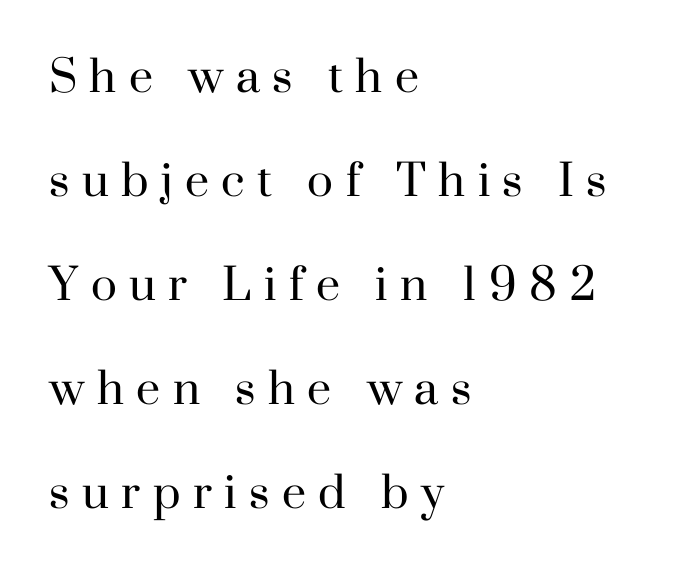
The image shows 43 px regular-weight serif type, upright; set left-aligned, loose line spacing (2.42x), unusually wide letter spacing (+0.29 em), not underlined; high stroke contrast and a small x-height.
